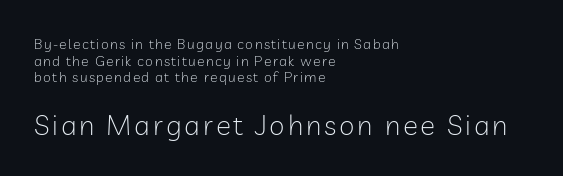
The weight would be labelled regular, book, light, or lighter still. Is the block centered? No — it sits flush against the left margin. Letterform terminals end flat and unadorned throughout the passage. Typesetter's note — lower block bumped up in size, upper block left smaller. In terms of posture, this sample is upright.
